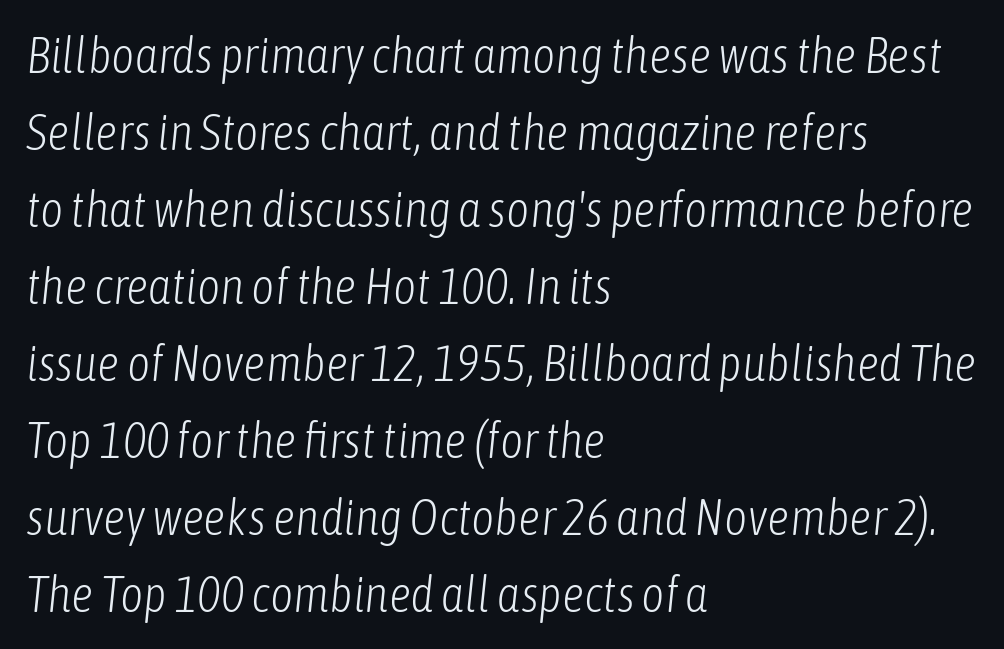
The type is set solid horizontally, with unmodified tracking. Compared with ordinary roman type, these characters are visibly tilted. Just letters on the line, the space beneath them empty. The letters advance in unequal steps, a hallmark of proportional type. Compared with a centered layout, this one pins lines to the left instead. The vertical gap from one line to the next is medium.
